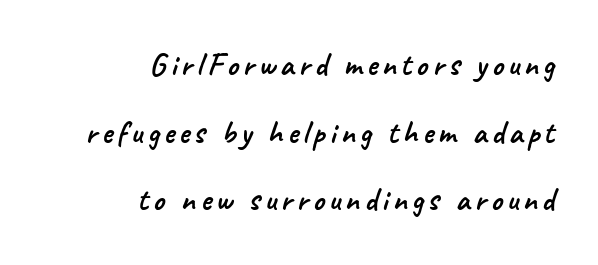
The image shows 32 px sans-serif type; set right-aligned, loose line spacing (2.11x), not underlined; low stroke contrast and a small x-height.
